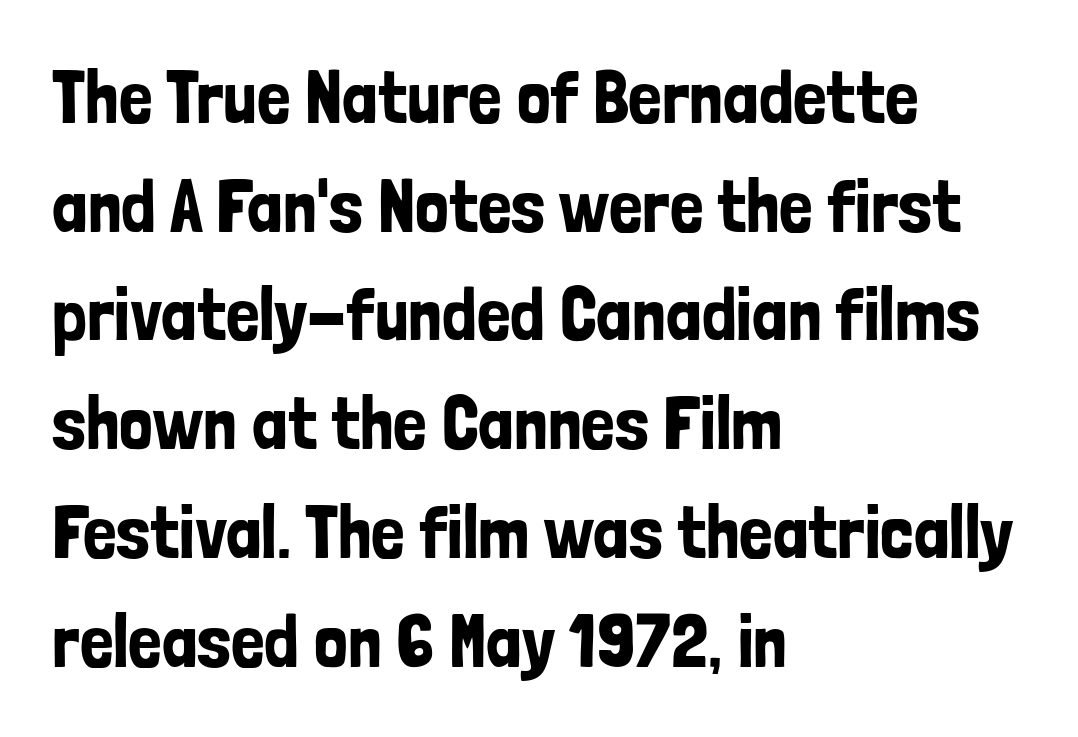
{"serif": "no", "italic": "no", "width": "condensed", "stroke_contrast": "low", "x_height": "medium", "monospaced": "no", "underline": "no", "align": "left", "line_spacing": "normal", "line_spacing_ratio": 1.45, "letter_spacing": "normal", "letter_spacing_em": 0.0, "glyph_px": 75}
